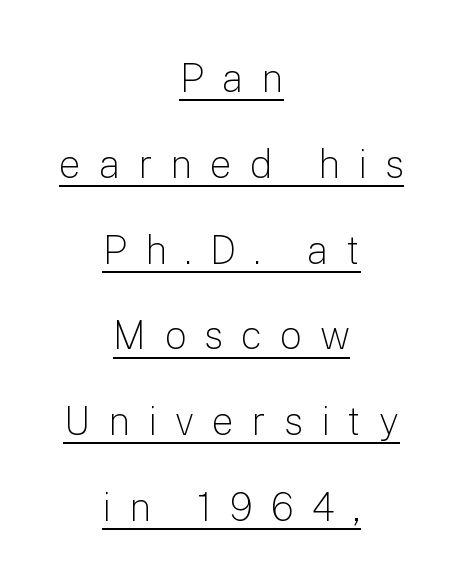
In terms of letterform style, serifs are entirely absent. The weight would be labelled regular, book, light, or lighter still. The line-height multiplier appears high, well above default. Casual observation: everything's sitting right in the middle.
